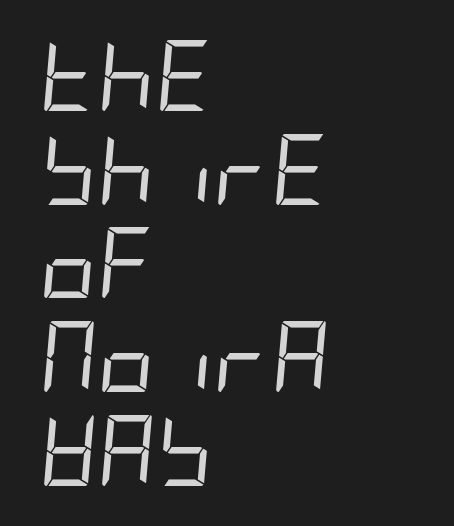
The typesetter chose a ragged-right arrangement here. An italicized treatment has been applied to the whole sample. Reading down the column, the eye jumps a familiar distance to each next line. Rule under the text: the space is simply empty. The passage shown has conventional tracking throughout. The font is comparable to plain body text, perhaps lighter.
